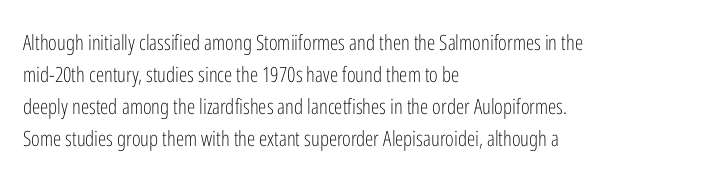
The image shows 21 px text type, upright; set left-aligned, normal line spacing (1.52x), normal letter spacing, not underlined.
